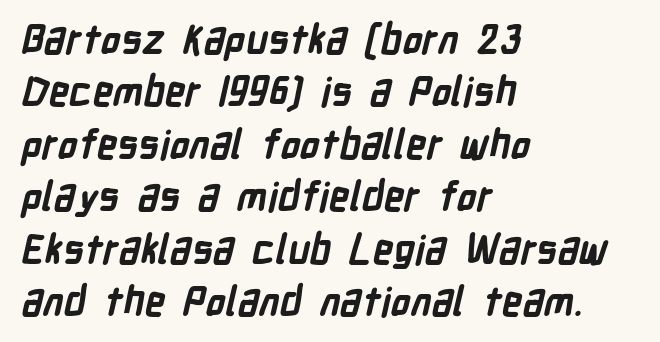
Q: Is the text bold? A: Yes.
Q: Is the typeface a serif or a sans-serif typeface? A: Sans-serif.
Q: Is the text underlined? A: No.
Q: How is the paragraph aligned? A: Left-aligned.
Q: Is the spacing between letters normal or unusually wide? A: Normal.
Q: Is the spacing between lines tight, normal or loose? A: Normal.
Q: Width (condensed, normal, or wide)? A: Condensed.
Q: Stroke contrast? A: Low.
Q: x-height? A: Medium.
Q: Monospaced? A: No.
